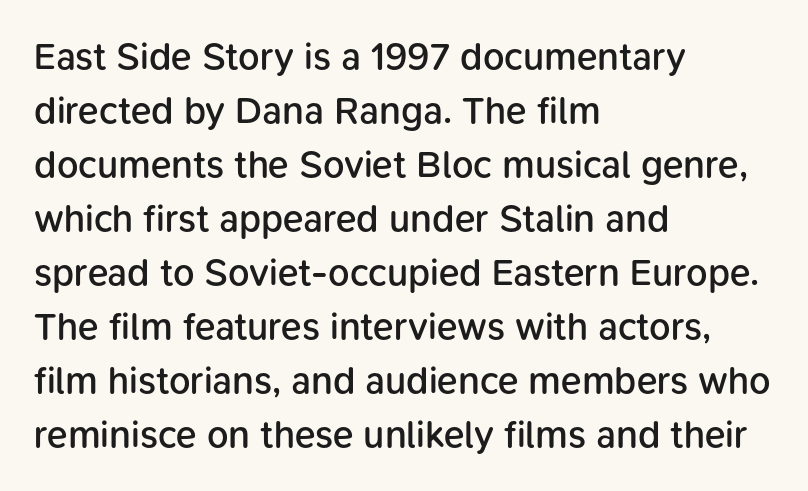
{"serif": "no", "italic": "no", "bold": "semi", "weight": "semibold", "width": "normal", "stroke_contrast": "low", "x_height": "medium", "monospaced": "no", "underline": "no", "align": "left", "line_spacing": "normal", "line_spacing_ratio": 1.42, "letter_spacing": "normal", "letter_spacing_em": 0.0, "glyph_px": 38}
